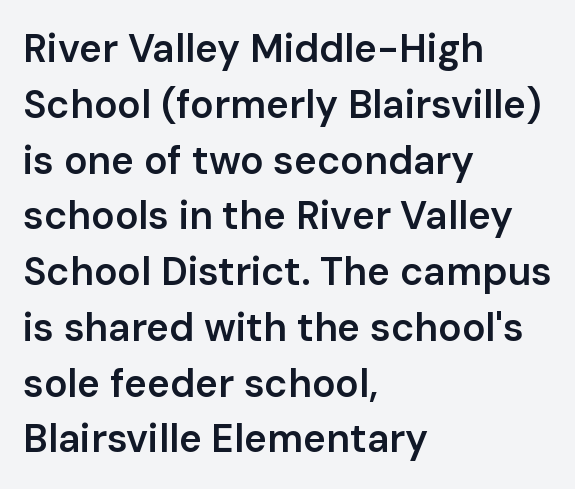
The image shows 39 px semibold sans-serif type, upright; set left-aligned, normal line spacing (1.43x), normal letter spacing, not underlined; low stroke contrast and a medium x-height.
